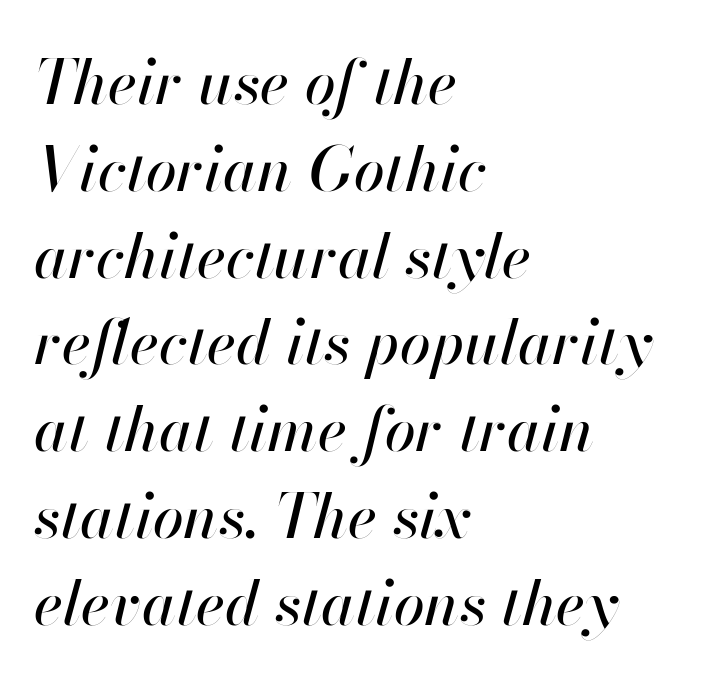
The image shows 62 px text type, italic (leaning right); set left-aligned, normal line spacing (1.4x), normal letter spacing, not underlined; high stroke contrast and a small x-height.
